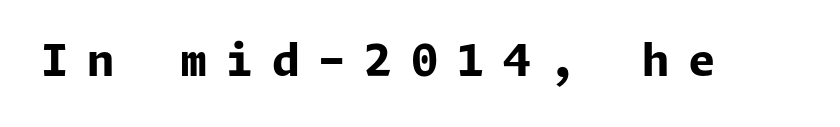
Q: Is the text bold? A: Yes.
Q: Is the text italic (slanted)? A: No, it is upright.
Q: Is the typeface a serif or a sans-serif typeface? A: Sans-serif.
Q: Is the text underlined? A: No.
Q: Is the spacing between letters normal or unusually wide? A: Unusually wide.
Q: Width (condensed, normal, or wide)? A: Normal.
Q: Stroke contrast? A: Low.
Q: x-height? A: Medium.
